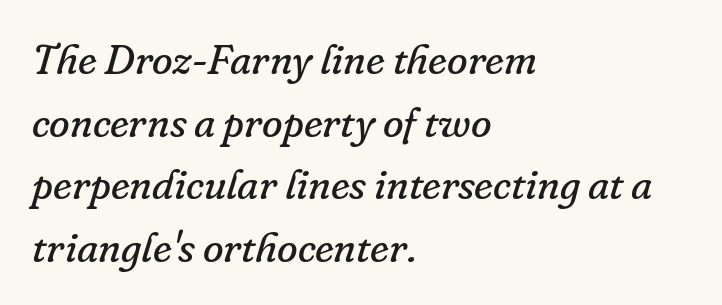
Q: Is the text bold? A: No.
Q: Is the text italic (slanted)? A: Yes, it leans right by about 16 degrees.
Q: Is the typeface a serif or a sans-serif typeface? A: Serif.
Q: Is the text underlined? A: No.
Q: How is the paragraph aligned? A: Left-aligned.
Q: Is the spacing between letters normal or unusually wide? A: Normal.
Q: Is the spacing between lines tight, normal or loose? A: Normal.
Q: Width (condensed, normal, or wide)? A: Normal.
Q: Stroke contrast? A: Low.
Q: x-height? A: Small.
Q: Monospaced? A: No.
